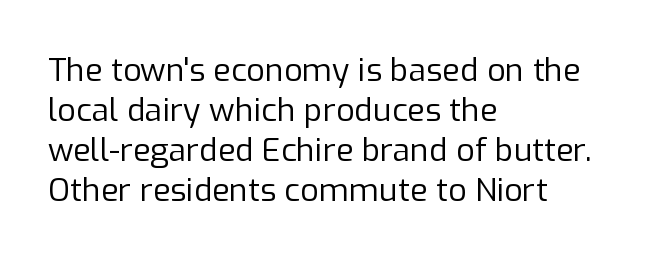
You could call the tracking neutral — neither tight nor loose. A sans-serif font was chosen for this passage. On a weight scale, this lands at 450 or below. Leading matches the norm, producing a regular column. Vertical strokes here are truly vertical. This sample has the flowing, uneven cadence of proportional lettering.
